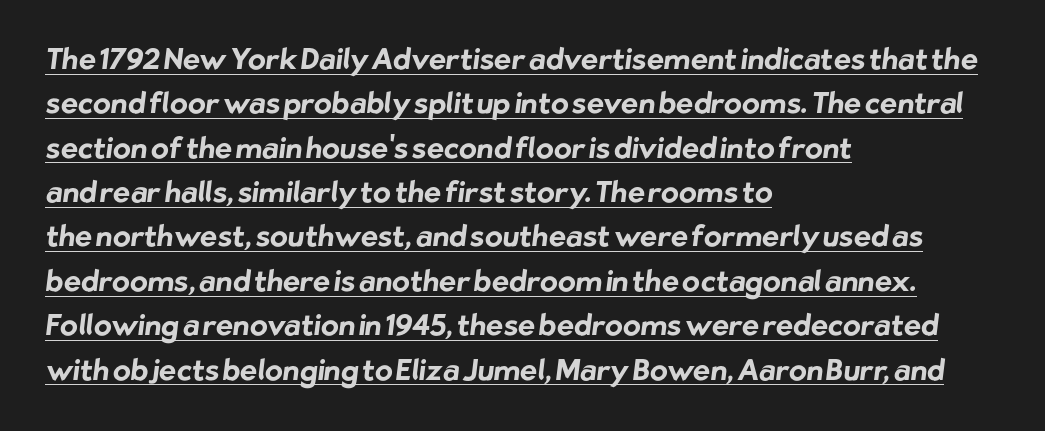
The image shows 29 px bold sans-serif type; set left-aligned, normal line spacing (1.53x), normal letter spacing, underlined; low stroke contrast and a medium x-height.
